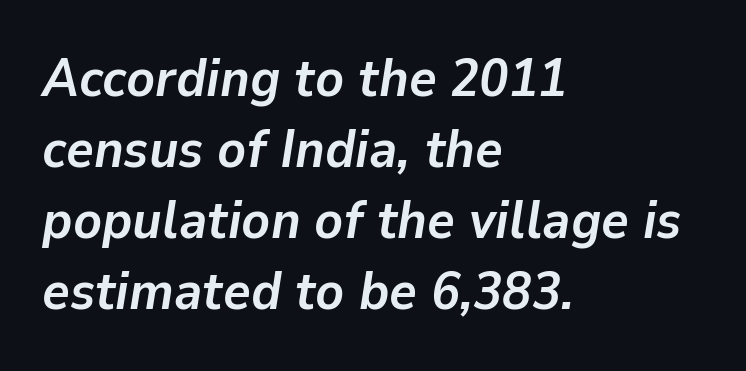
The image shows 53 px semibold type, italic (leaning right); set left-aligned, normal line spacing (1.34x), normal letter spacing, not underlined; low stroke contrast and a medium x-height.
